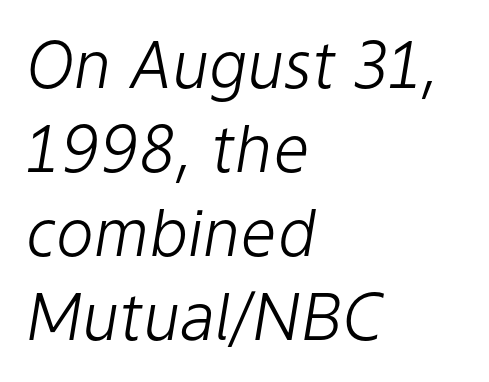
Observe the lean: these are italic letterforms. The glyphs are unaccompanied by any horizontal stroke below them. Honestly, the letter spacing is just normal — you wouldn't notice it. Heft: none added — not bold.
